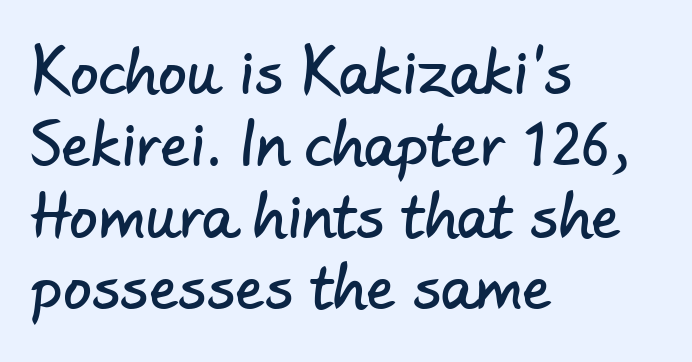
The image shows 57 px sans-serif type; set left-aligned, normal line spacing (1.26x), normal letter spacing, not underlined; low stroke contrast and a small x-height.
